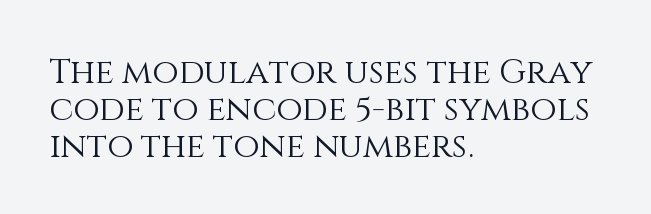
The image shows 34 px light type, upright; set left-aligned, tight line spacing (1.09x), normal letter spacing, not underlined; medium stroke contrast and a large x-height.
